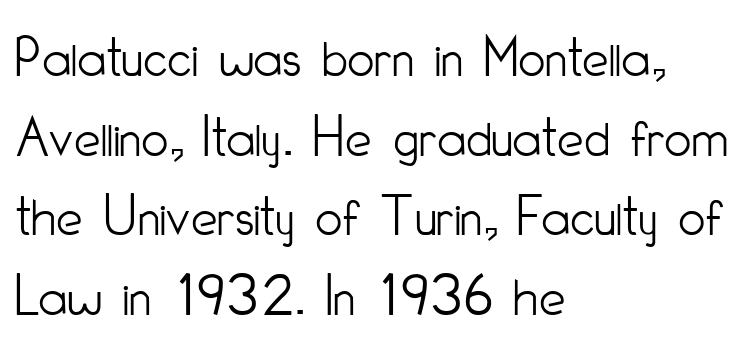
This reads as an unemphasized weight, regular at the heaviest. Short and long lines alike share a common starting point at left. What's the leading like? Ordinary, nothing unusual. Nothing unusual about the tracking: characters are spaced as the font intends. Varying glyph widths throughout — classic text-font behaviour.
